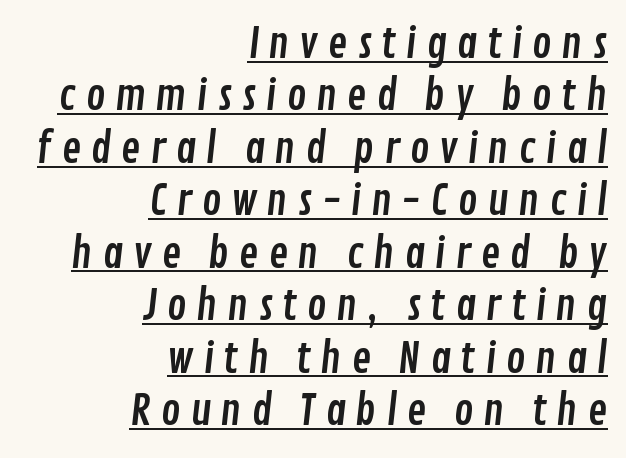
Q: Is the typeface a serif or a sans-serif typeface? A: Sans-serif.
Q: Is the text underlined? A: Yes.
Q: How is the paragraph aligned? A: Right-aligned.
Q: Is the spacing between letters normal or unusually wide? A: Unusually wide.
Q: Is the spacing between lines tight, normal or loose? A: Normal.
Q: Width (condensed, normal, or wide)? A: Condensed.
Q: Stroke contrast? A: Low.
Q: x-height? A: Medium.
Q: Monospaced? A: No.
